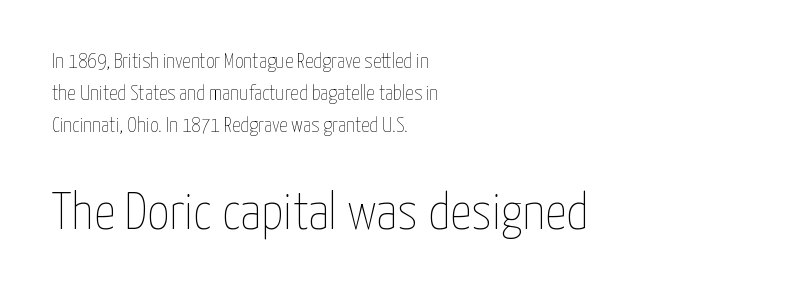
{"italic": "no", "bold": "no", "weight": "thin", "width": "condensed", "stroke_contrast": "low", "x_height": "medium", "monospaced": "no", "underline": "no", "align": "left", "line_spacing": "normal", "line_spacing_ratio": 1.52, "letter_spacing": "normal", "letter_spacing_em": 0.0, "larger_block": "second", "size_ratio": 2.52, "glyph_px": 53}
